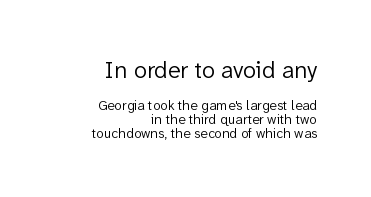
Q: Is the text bold? A: No.
Q: Is the text italic (slanted)? A: No, it is upright.
Q: Is the text underlined? A: No.
Q: How is the paragraph aligned? A: Right-aligned.
Q: Is the spacing between letters normal or unusually wide? A: Normal.
Q: Is the spacing between lines tight, normal or loose? A: Tight.
Q: Which block of text is set in a larger size, the first (top) or the second (bottom)? A: The first (top) one.
